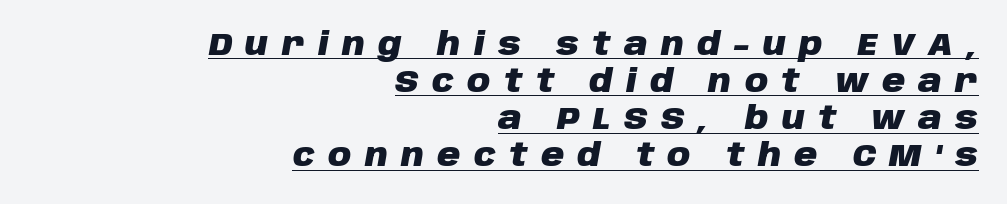
{"italic": "yes", "lean": "right", "slant_degrees": 10, "bold": "yes", "weight": "heavy", "width": "normal", "stroke_contrast": "low", "x_height": "large", "monospaced": "no", "underline": "yes", "align": "right", "line_spacing_ratio": 1.16, "letter_spacing": "wide", "letter_spacing_em": 0.42, "glyph_px": 32}
